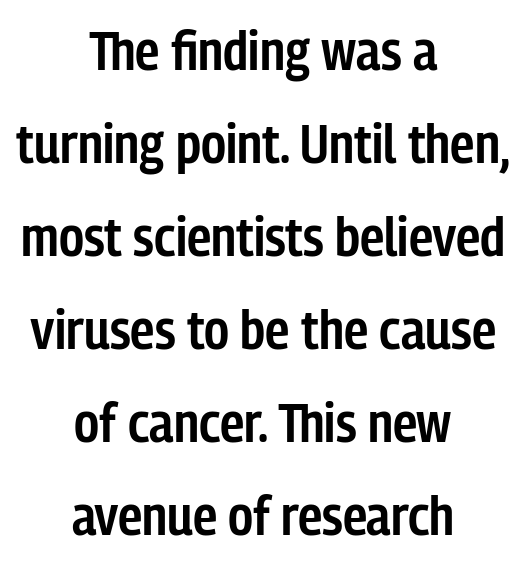
{"serif": "no", "italic": "no", "bold": "semi", "weight": "semibold", "width": "condensed", "stroke_contrast": "low", "x_height": "medium", "monospaced": "no", "underline": "no", "align": "center", "line_spacing": "normal", "line_spacing_ratio": 1.69, "letter_spacing": "normal", "letter_spacing_em": 0.0, "glyph_px": 55}
